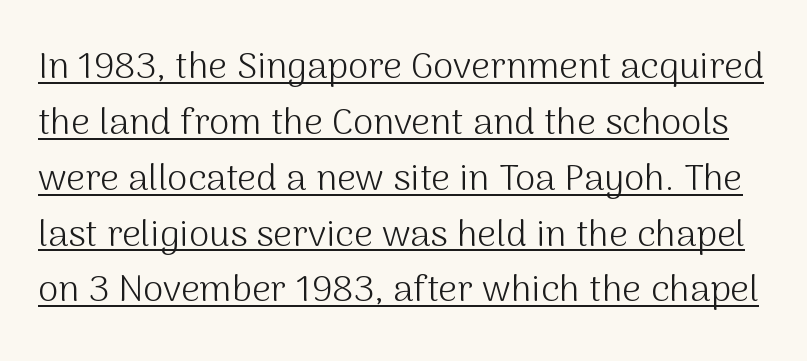
{"serif": "no", "italic": "no", "bold": "no", "weight": "light", "width": "normal", "stroke_contrast": "medium", "x_height": "medium", "monospaced": "no", "underline": "yes", "line_spacing": "normal", "line_spacing_ratio": 1.51, "letter_spacing": "normal", "letter_spacing_em": 0.0, "glyph_px": 37}
